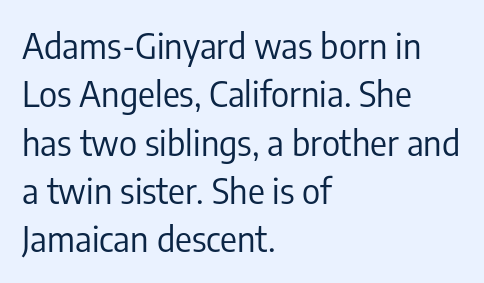
The image shows 35 px regular-weight, condensed sans-serif type, upright; set left-aligned, normal line spacing (1.38x), normal letter spacing, not underlined; low stroke contrast and a medium x-height.
